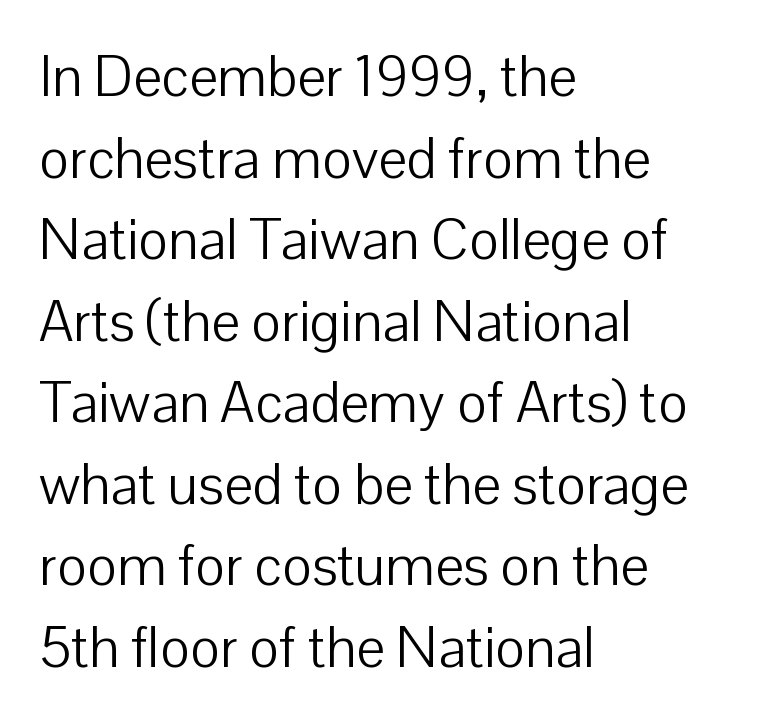
The image shows 57 px light sans-serif type, upright; set left-aligned, normal line spacing (1.43x), normal letter spacing, not underlined; low stroke contrast and a medium x-height.
